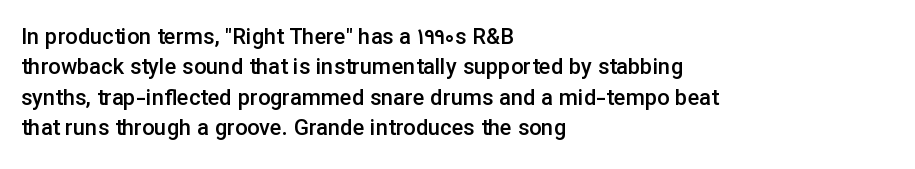
Q: Is the text bold? A: Semi-bold.
Q: Is the text italic (slanted)? A: No, it is upright.
Q: Is the text underlined? A: No.
Q: How is the paragraph aligned? A: Left-aligned.
Q: Is the spacing between letters normal or unusually wide? A: Normal.
Q: Is the spacing between lines tight, normal or loose? A: Normal.
